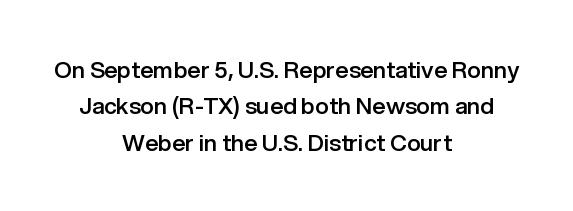
{"italic": "no", "bold": "semi", "underline": "no", "align": "center", "line_spacing": "normal", "line_spacing_ratio": 1.58, "letter_spacing": "normal", "letter_spacing_em": 0.0, "glyph_px": 23}
